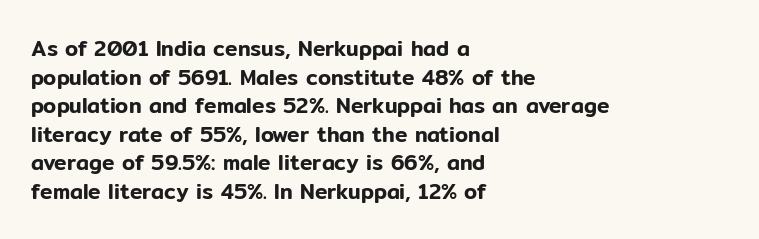
{"italic": "no", "underline": "no", "align": "left", "line_spacing": "normal", "line_spacing_ratio": 1.36, "letter_spacing": "normal", "letter_spacing_em": 0.0, "glyph_px": 21}
